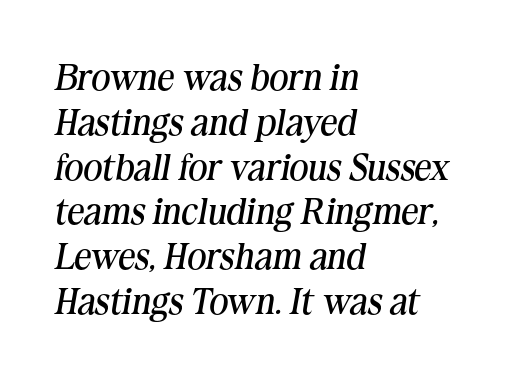
Q: Is the text bold? A: No.
Q: Is the text italic (slanted)? A: Yes, it leans right by about 10 degrees.
Q: Is the typeface a serif or a sans-serif typeface? A: Serif.
Q: Is the text underlined? A: No.
Q: How is the paragraph aligned? A: Left-aligned.
Q: Is the spacing between letters normal or unusually wide? A: Normal.
Q: Width (condensed, normal, or wide)? A: Normal.
Q: Stroke contrast? A: Medium.
Q: x-height? A: Medium.
Q: Monospaced? A: No.
